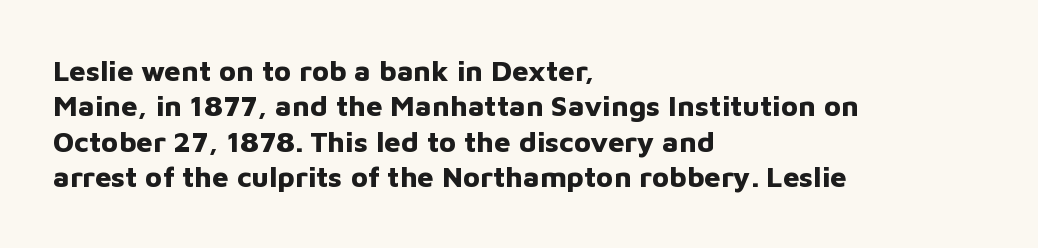
Character widths vary here, with narrow letters taking less room than wide ones. This rendering features lettering with no underline. Short note: letters normally spaced. This sample is left-justified, so line endings fall wherever the words run out.
